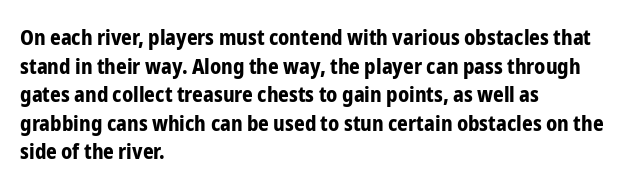
{"italic": "no", "bold": "yes", "underline": "no", "align": "left", "line_spacing": "normal", "line_spacing_ratio": 1.36, "letter_spacing": "normal", "letter_spacing_em": 0.0, "glyph_px": 21}
